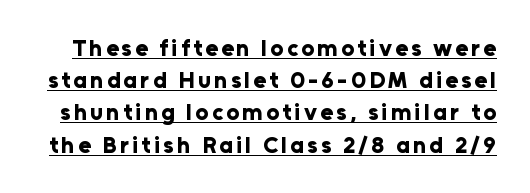
{"italic": "no", "bold": "yes", "underline": "yes", "line_spacing": "normal", "line_spacing_ratio": 1.4, "glyph_px": 23}
